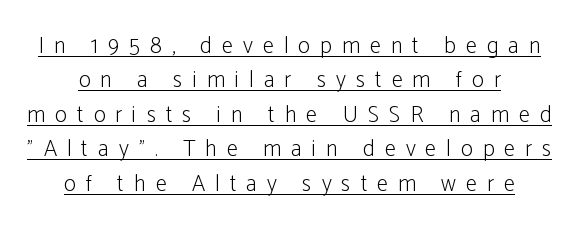
{"italic": "no", "bold": "no", "underline": "yes", "line_spacing": "normal", "line_spacing_ratio": 1.5, "letter_spacing": "wide", "letter_spacing_em": 0.43, "glyph_px": 23}
